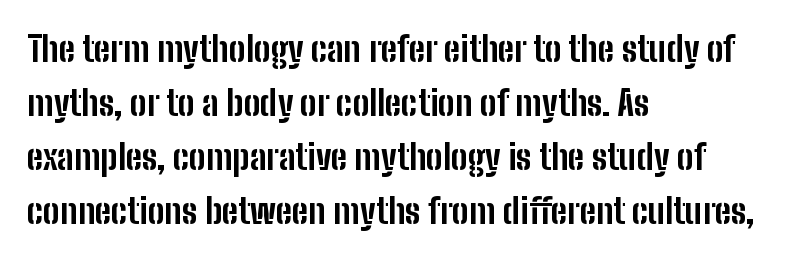
{"serif": "no", "italic": "no", "bold": "yes", "weight": "bold", "width": "condensed", "stroke_contrast": "low", "x_height": "medium", "monospaced": "no", "underline": "no", "align": "left", "line_spacing": "normal", "line_spacing_ratio": 1.54, "letter_spacing": "normal", "letter_spacing_em": 0.0, "glyph_px": 35}
